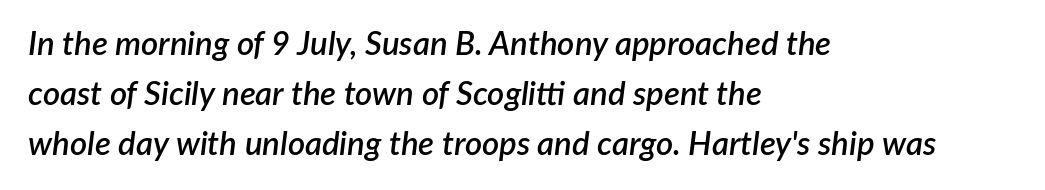
Q: Is the text bold? A: Semi-bold.
Q: Is the text italic (slanted)? A: Yes, it leans right by about 7 degrees.
Q: Is the text underlined? A: No.
Q: How is the paragraph aligned? A: Left-aligned.
Q: Is the spacing between letters normal or unusually wide? A: Normal.
Q: Is the spacing between lines tight, normal or loose? A: Normal.
Q: Width (condensed, normal, or wide)? A: Normal.
Q: Stroke contrast? A: Low.
Q: x-height? A: Medium.
Q: Monospaced? A: No.
